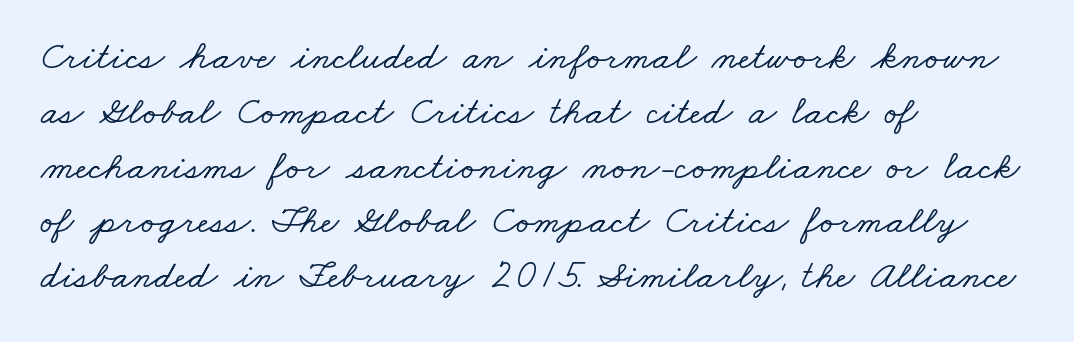
Q: Is the typeface a serif or a sans-serif typeface? A: Serif.
Q: Is the text underlined? A: No.
Q: How is the paragraph aligned? A: Left-aligned.
Q: Is the spacing between letters normal or unusually wide? A: Normal.
Q: Is the spacing between lines tight, normal or loose? A: Normal.
Q: Width (condensed, normal, or wide)? A: Wide.
Q: Stroke contrast? A: Low.
Q: x-height? A: Small.
Q: Monospaced? A: No.
